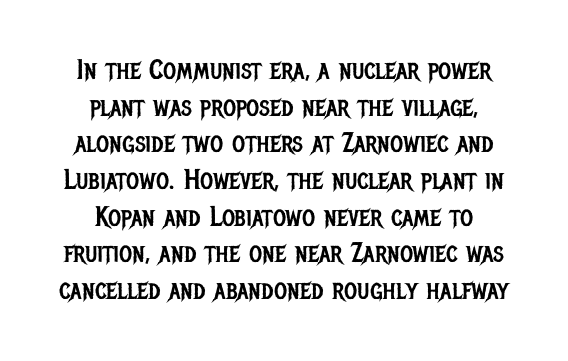
The image shows 28 px regular-weight, condensed sans-serif type, upright; set centered, normal line spacing (1.31x), normal letter spacing, not underlined; low stroke contrast and a large x-height.
